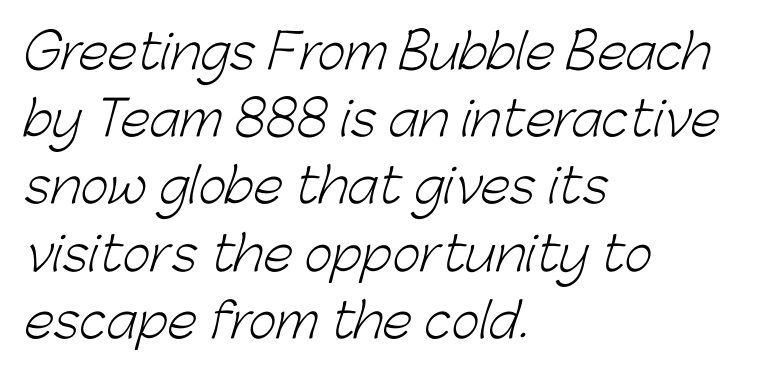
The image shows 48 px light sans-serif type; set left-aligned, normal line spacing (1.4x), normal letter spacing, not underlined; low stroke contrast and a medium x-height.
